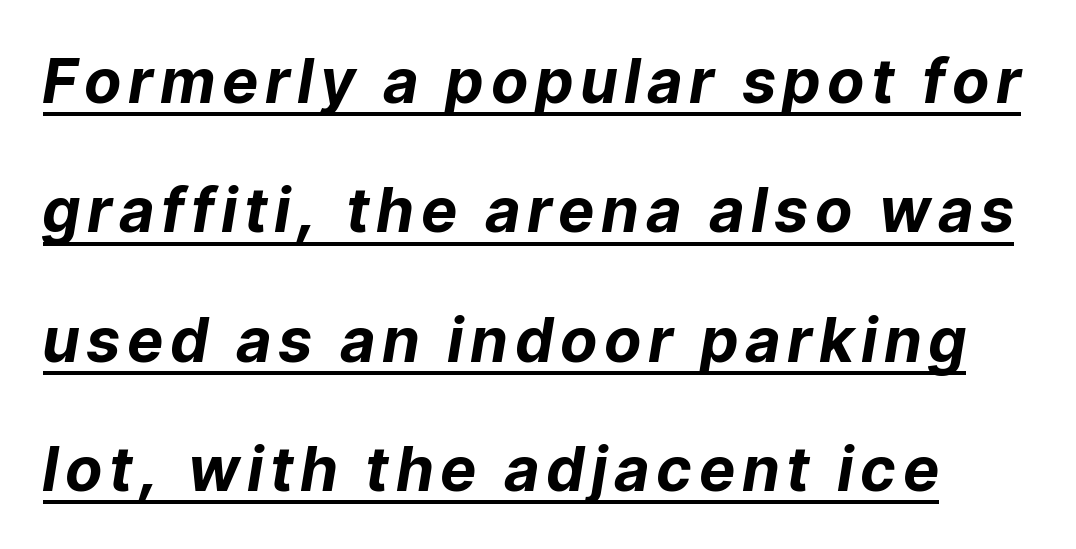
{"italic": "yes", "lean": "right", "slant_degrees": 9, "bold": "yes", "weight": "bold", "width": "normal", "stroke_contrast": "low", "x_height": "medium", "monospaced": "no", "underline": "yes", "line_spacing": "loose", "line_spacing_ratio": 2.12, "glyph_px": 61}
